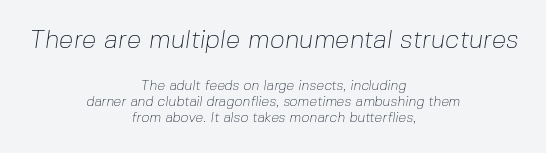
{"bold": "no", "underline": "no", "align": "center", "line_spacing": "tight", "line_spacing_ratio": 1.15, "letter_spacing": "normal", "letter_spacing_em": 0.0, "larger_block": "first", "size_ratio": 1.86, "glyph_px": 26}
